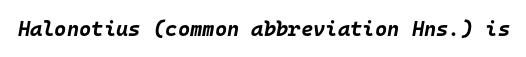
Letters rest on an invisible, unmarked baseline. Between one letter and the next there's only the usual sliver of space. Typographic density is high because the face is bold. When letters slant like this, we call the style italic.
